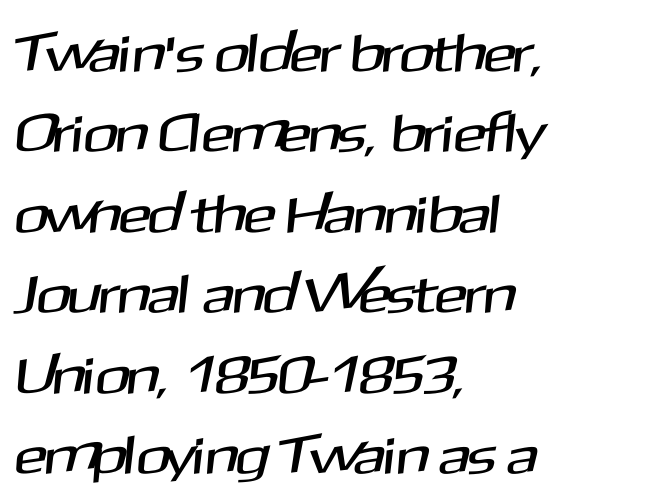
Q: Is the typeface a serif or a sans-serif typeface? A: Sans-serif.
Q: Is the text underlined? A: No.
Q: How is the paragraph aligned? A: Left-aligned.
Q: Is the spacing between letters normal or unusually wide? A: Normal.
Q: Is the spacing between lines tight, normal or loose? A: Normal.
Q: Width (condensed, normal, or wide)? A: Normal.
Q: Stroke contrast? A: Medium.
Q: x-height? A: Medium.
Q: Monospaced? A: No.
